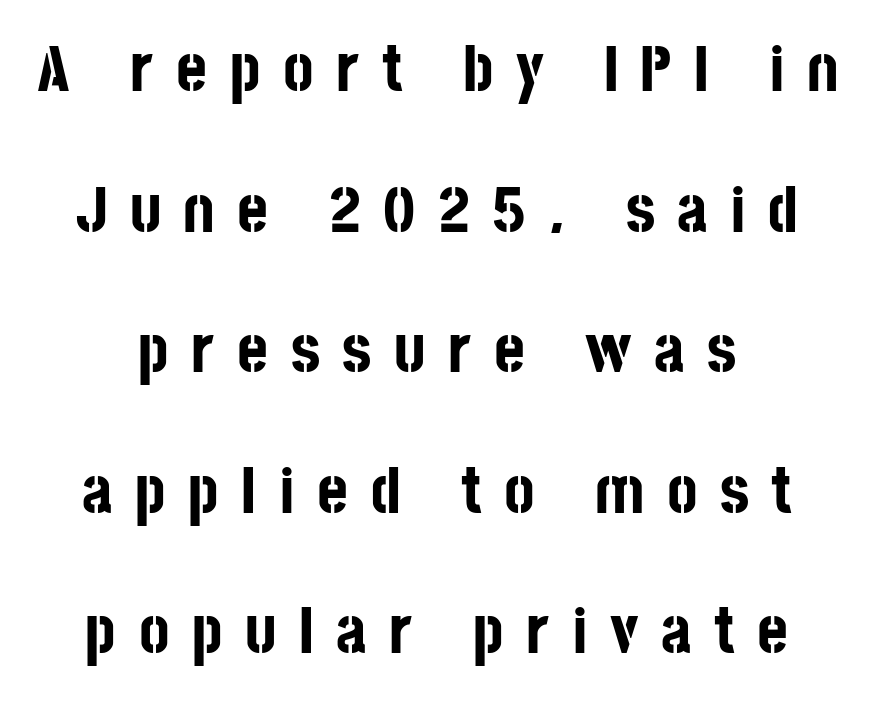
The paragraph has two soft edges and a firm central axis. No feet cap the strokes, marking this as sans-serif type. It's the straight-up-and-down kind of type. Thick stems and heavy bowls — unmistakably bold.
